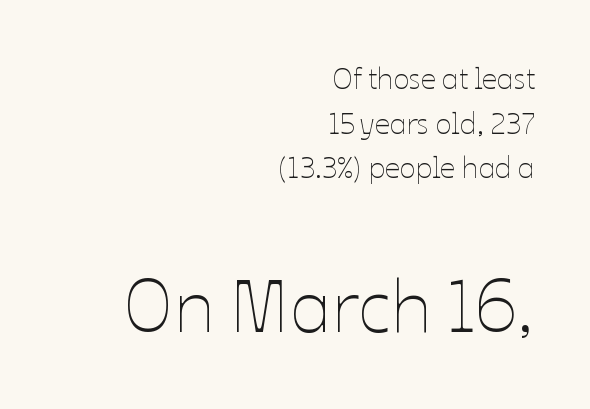
Q: Is the text bold? A: No.
Q: Is the text italic (slanted)? A: No, it is upright.
Q: Is the text underlined? A: No.
Q: How is the paragraph aligned? A: Right-aligned.
Q: Is the spacing between letters normal or unusually wide? A: Normal.
Q: Is the spacing between lines tight, normal or loose? A: Normal.
Q: Which block of text is set in a larger size, the first (top) or the second (bottom)? A: The second (bottom) one.
Q: Width (condensed, normal, or wide)? A: Normal.
Q: Stroke contrast? A: Low.
Q: x-height? A: Medium.
Q: Monospaced? A: No.
